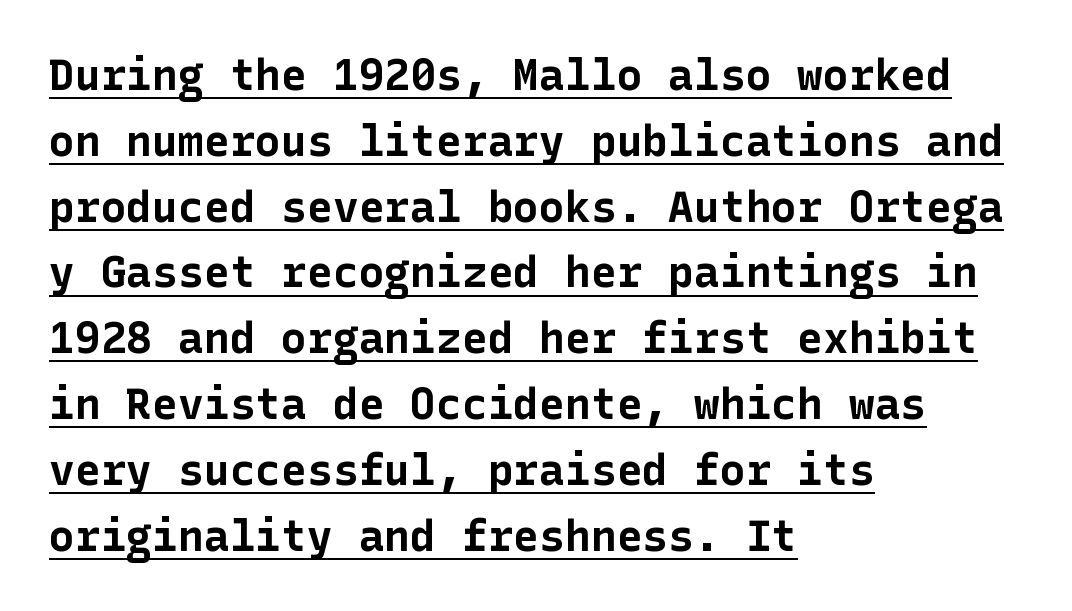
{"serif": "no", "italic": "no", "bold": "yes", "weight": "bold", "width": "normal", "stroke_contrast": "low", "x_height": "medium", "underline": "yes", "align": "left", "line_spacing": "normal", "line_spacing_ratio": 1.53, "letter_spacing": "normal", "letter_spacing_em": 0.0, "glyph_px": 43}
